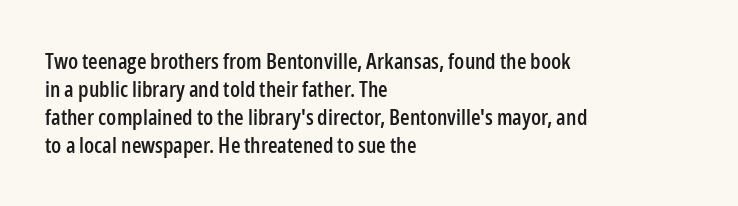
Q: Is the text italic (slanted)? A: No, it is upright.
Q: Is the text underlined? A: No.
Q: How is the paragraph aligned? A: Left-aligned.
Q: Is the spacing between letters normal or unusually wide? A: Normal.
Q: Is the spacing between lines tight, normal or loose? A: Normal.
